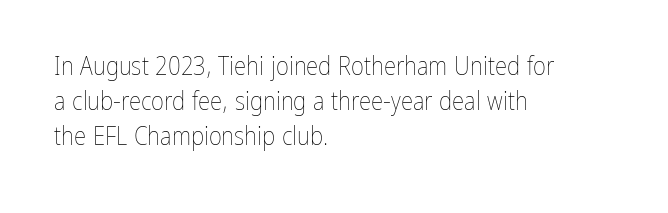
The image shows 25 px text type, upright; set left-aligned, normal line spacing (1.4x), normal letter spacing, not underlined.
